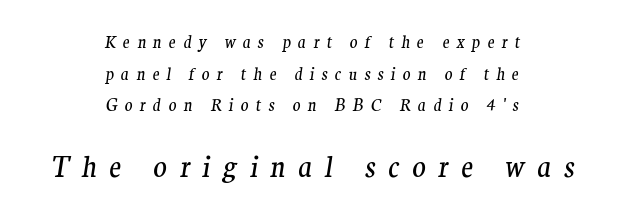
The image shows 28 px regular-weight serif type, italic (leaning right); set centered, loose line spacing (1.98x), unusually wide letter spacing (+0.45 em), not underlined; the second (bottom) block is 1.75x larger; medium stroke contrast and a medium x-height.
